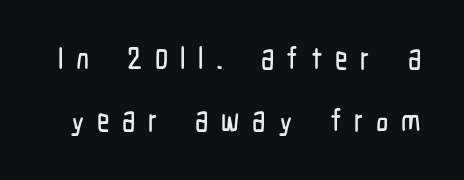
The image shows 31 px condensed sans-serif type, upright; set loose line spacing (1.99x), unusually wide letter spacing (+0.4 em), not underlined; low stroke contrast and a medium x-height.
